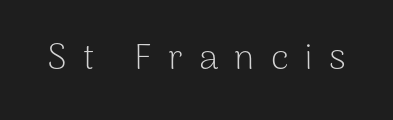
Serif or sans? Sans — the stroke terminals are bare. Weight class: somewhere from thin through regular. Spacing verdict: proportional, widths tailored to each character. Just letters on the line, the space beneath them empty. Compared with typical body copy, the letter spacing here is much looser.
